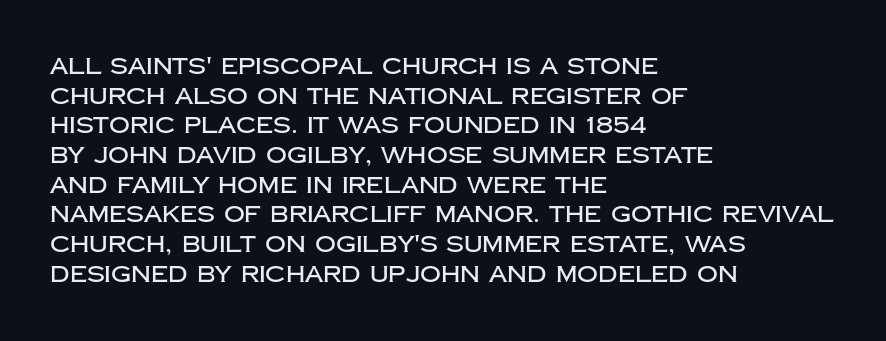
{"italic": "no", "underline": "no", "align": "left", "line_spacing": "normal", "line_spacing_ratio": 1.29, "letter_spacing": "normal", "letter_spacing_em": 0.0, "glyph_px": 23}
